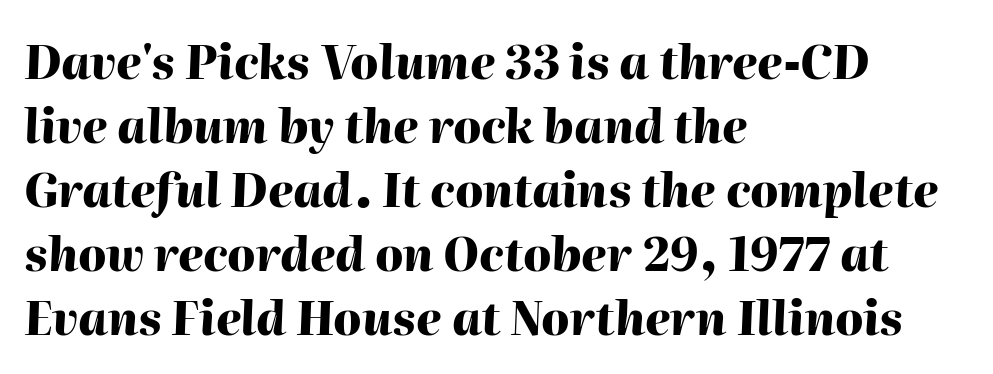
Reading down the column, the eye jumps a familiar distance to each next line. You could not count columns in this text — the font is proportionally spaced. Designer's note — italics engaged. Caption: multi-line text, flush left, ragged right. What weight is shown? A full bold with thick strokes. Observe the ordinary spacing: letters are neighbours, not strangers.
